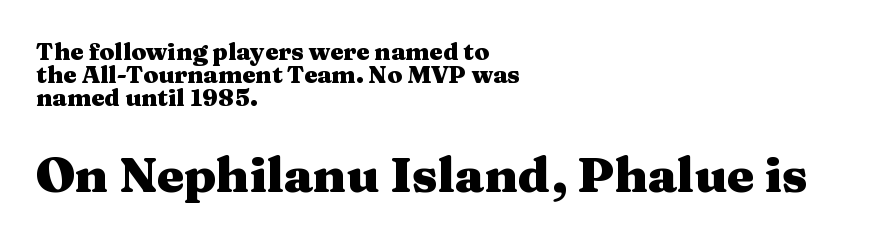
{"serif": "yes", "italic": "no", "bold": "yes", "weight": "heavy", "width": "wide", "stroke_contrast": "medium", "x_height": "medium", "monospaced": "no", "underline": "no", "align": "left", "line_spacing": "tight", "line_spacing_ratio": 0.96, "letter_spacing": "normal", "letter_spacing_em": 0.0, "larger_block": "second", "size_ratio": 2.04, "glyph_px": 49}
